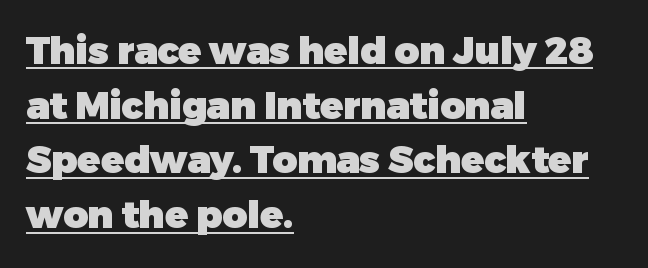
Q: Is the text bold? A: Yes.
Q: Is the text italic (slanted)? A: No, it is upright.
Q: Is the typeface a serif or a sans-serif typeface? A: Sans-serif.
Q: Is the text underlined? A: Yes.
Q: How is the paragraph aligned? A: Left-aligned.
Q: Is the spacing between letters normal or unusually wide? A: Normal.
Q: Is the spacing between lines tight, normal or loose? A: Normal.
Q: Width (condensed, normal, or wide)? A: Normal.
Q: Stroke contrast? A: Low.
Q: x-height? A: Medium.
Q: Monospaced? A: No.
